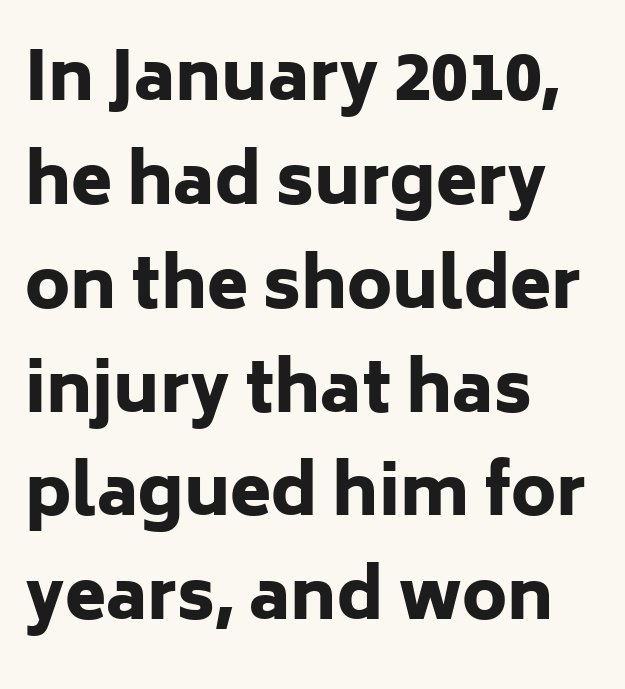
{"serif": "no", "italic": "no", "bold": "yes", "weight": "heavy", "width": "normal", "stroke_contrast": "low", "x_height": "medium", "monospaced": "no", "underline": "no", "align": "left", "line_spacing": "normal", "line_spacing_ratio": 1.55, "letter_spacing": "normal", "letter_spacing_em": 0.0, "glyph_px": 67}
